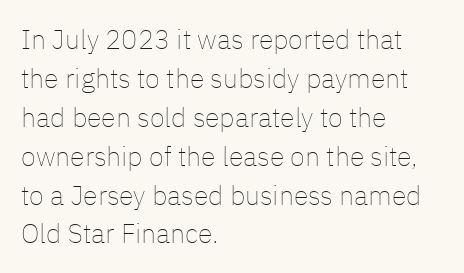
The image shows 27 px text type, upright; set left-aligned, normal line spacing (1.44x), normal letter spacing, not underlined.
